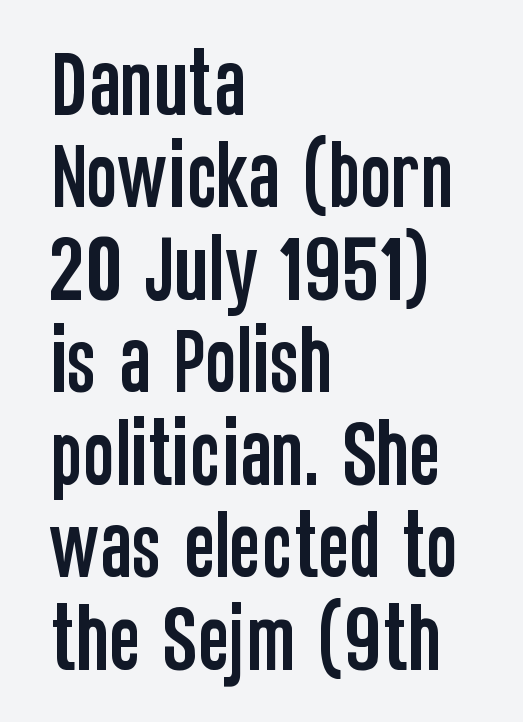
Q: Is the text italic (slanted)? A: No, it is upright.
Q: Is the typeface a serif or a sans-serif typeface? A: Sans-serif.
Q: Is the text underlined? A: No.
Q: How is the paragraph aligned? A: Left-aligned.
Q: Is the spacing between letters normal or unusually wide? A: Normal.
Q: Is the spacing between lines tight, normal or loose? A: Normal.
Q: Width (condensed, normal, or wide)? A: Condensed.
Q: Stroke contrast? A: Low.
Q: x-height? A: Large.
Q: Monospaced? A: No.
